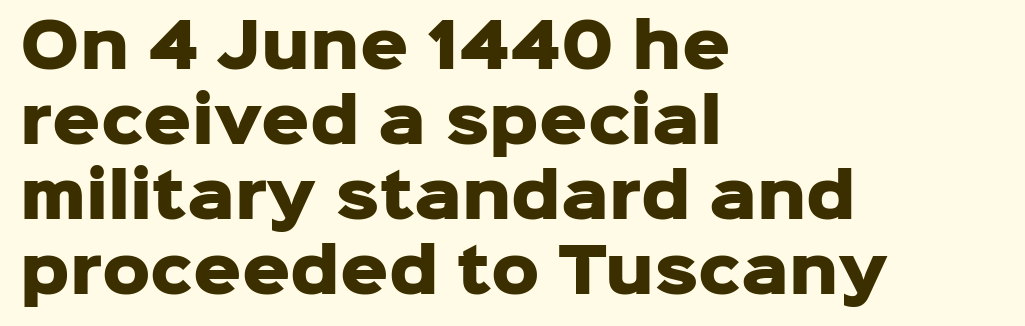
{"serif": "no", "italic": "no", "bold": "yes", "weight": "heavy", "width": "normal", "stroke_contrast": "low", "x_height": "medium", "monospaced": "no", "underline": "no", "align": "left", "line_spacing": "normal", "line_spacing_ratio": 1.25, "letter_spacing": "normal", "letter_spacing_em": 0.0, "glyph_px": 60}
